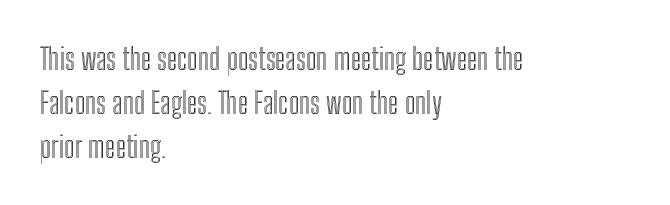
The image shows 30 px condensed type, upright; set left-aligned, normal line spacing (1.46x), normal letter spacing, not underlined; a medium x-height.
